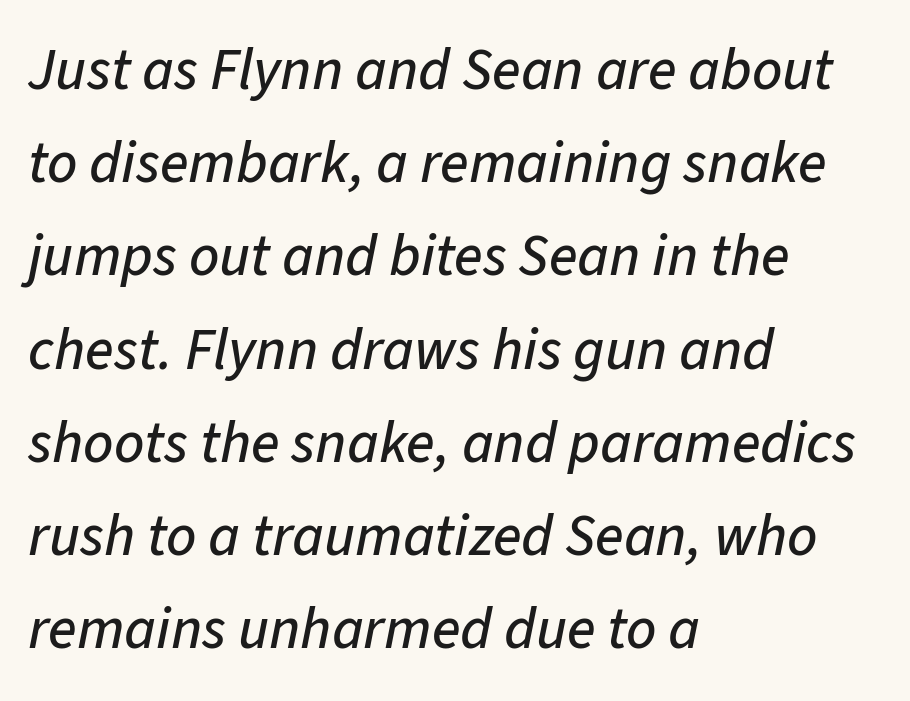
{"italic": "yes", "lean": "right", "slant_degrees": 11, "width": "normal", "stroke_contrast": "low", "x_height": "medium", "monospaced": "no", "underline": "no", "align": "left", "line_spacing": "normal", "line_spacing_ratio": 1.58, "letter_spacing": "normal", "letter_spacing_em": 0.0, "glyph_px": 59}
